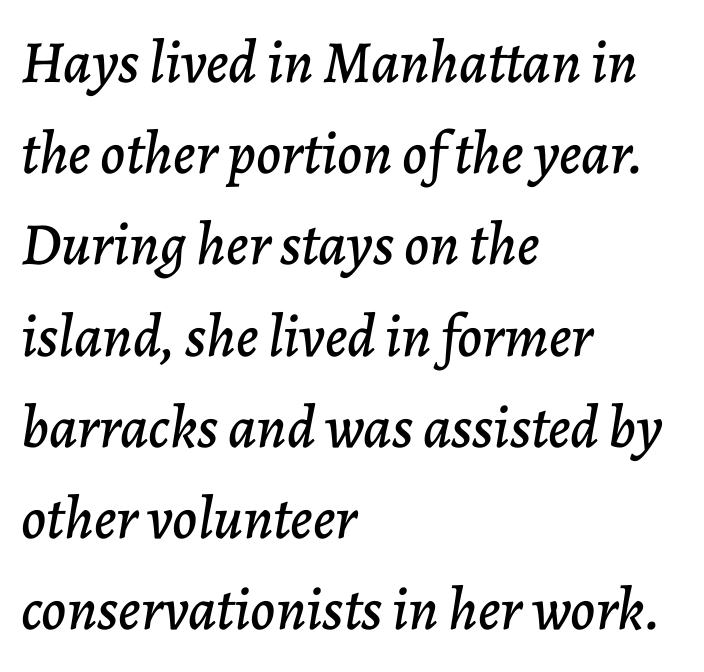
{"italic": "yes", "lean": "right", "slant_degrees": 7, "width": "normal", "stroke_contrast": "low", "x_height": "medium", "monospaced": "no", "underline": "no", "align": "left", "line_spacing": "normal", "line_spacing_ratio": 1.52, "letter_spacing": "normal", "letter_spacing_em": 0.0, "glyph_px": 60}
